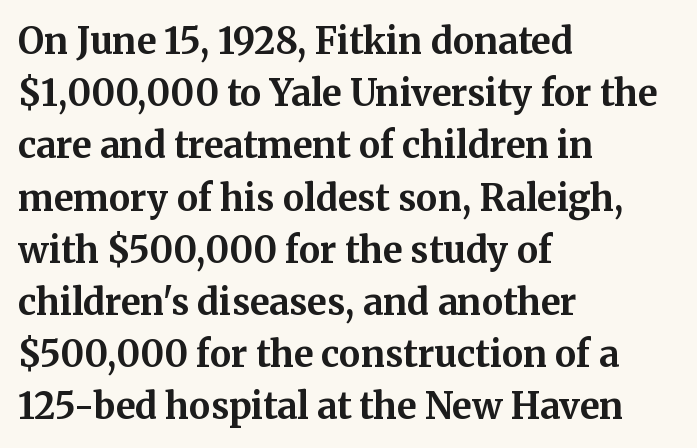
The image shows 36 px bold serif type, upright; set left-aligned, normal line spacing (1.45x), normal letter spacing, not underlined; medium stroke contrast and a medium x-height.
